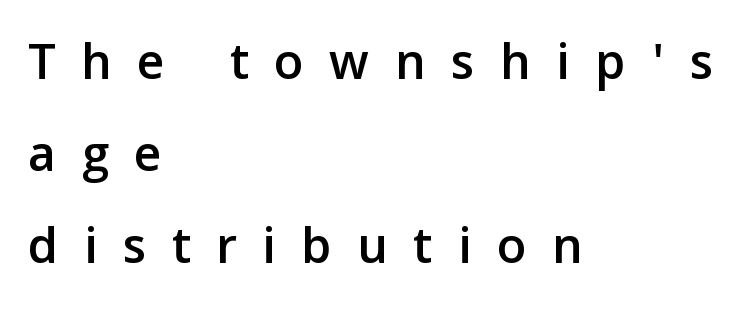
One glance says typical: line gaps are just what's usual. Descender tails drop into unmarked territory. In terms of posture, this sample is upright. The setting favours the left margin, as ordinary paragraphs usually do.
